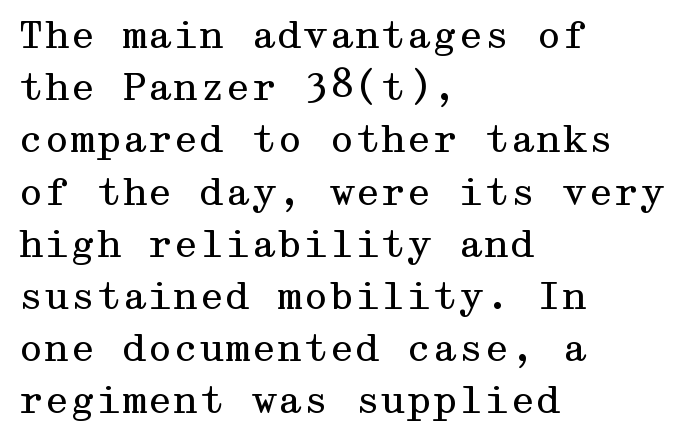
The image shows 37 px regular-weight, wide serif type, upright; set left-aligned, normal line spacing (1.41x), normal letter spacing, not underlined; medium stroke contrast and a medium x-height.
